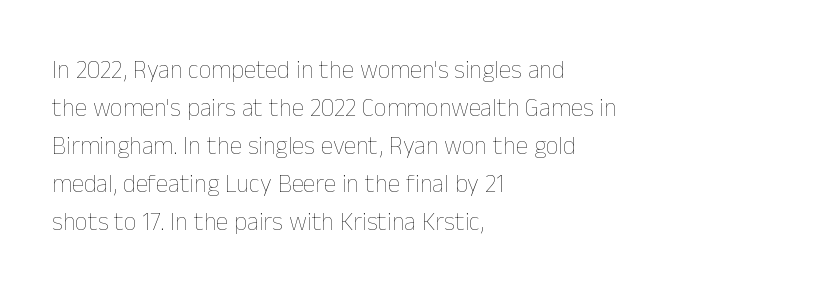
The font's upright variant was chosen for this text. The specimen omits any rule beneath the text block's lines. All the whitespace from short lines collects on the right. Tracking here is standard; glyphs follow each other at the usual distance.
